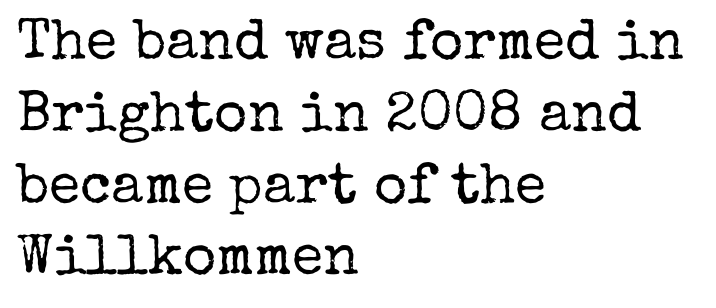
Q: Is the text bold? A: No.
Q: Is the text italic (slanted)? A: No, it is upright.
Q: Is the typeface a serif or a sans-serif typeface? A: Serif.
Q: Is the text underlined? A: No.
Q: How is the paragraph aligned? A: Left-aligned.
Q: Is the spacing between letters normal or unusually wide? A: Normal.
Q: Is the spacing between lines tight, normal or loose? A: Normal.
Q: Width (condensed, normal, or wide)? A: Normal.
Q: Stroke contrast? A: Low.
Q: x-height? A: Medium.
Q: Monospaced? A: No.
